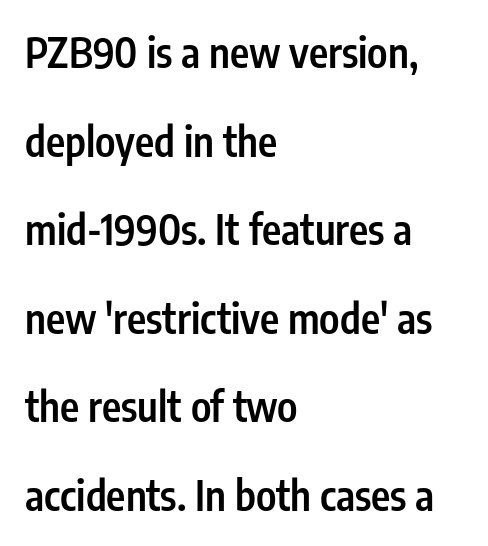
Q: Is the text bold? A: Semi-bold.
Q: Is the text italic (slanted)? A: No, it is upright.
Q: Is the typeface a serif or a sans-serif typeface? A: Sans-serif.
Q: Is the text underlined? A: No.
Q: How is the paragraph aligned? A: Left-aligned.
Q: Is the spacing between letters normal or unusually wide? A: Normal.
Q: Is the spacing between lines tight, normal or loose? A: Loose.
Q: Width (condensed, normal, or wide)? A: Condensed.
Q: Stroke contrast? A: Low.
Q: x-height? A: Medium.
Q: Monospaced? A: No.
